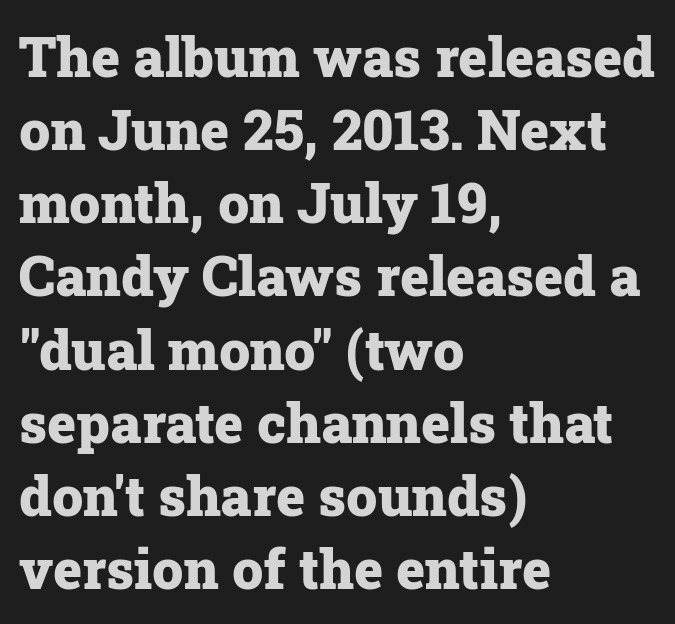
The image shows 55 px heavy serif type, upright; set left-aligned, normal line spacing (1.33x), normal letter spacing, not underlined; low stroke contrast and a medium x-height.
